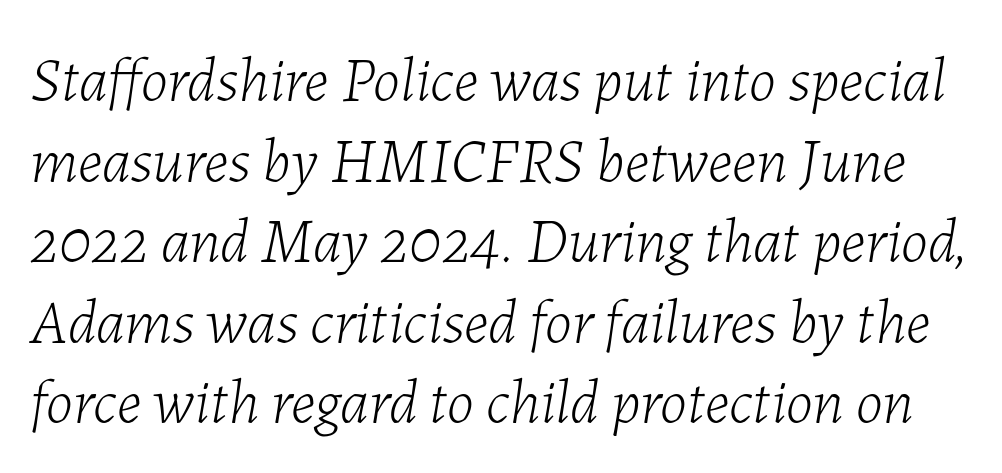
In terms of leading, this rendering sits right in the middle. The letterforms sit shoulder to shoulder at normal distance. The weight tops out at a normal text grade. Characters are canted at an angle relative to the baseline's perpendicular. Spacing verdict: proportional, widths tailored to each character.
